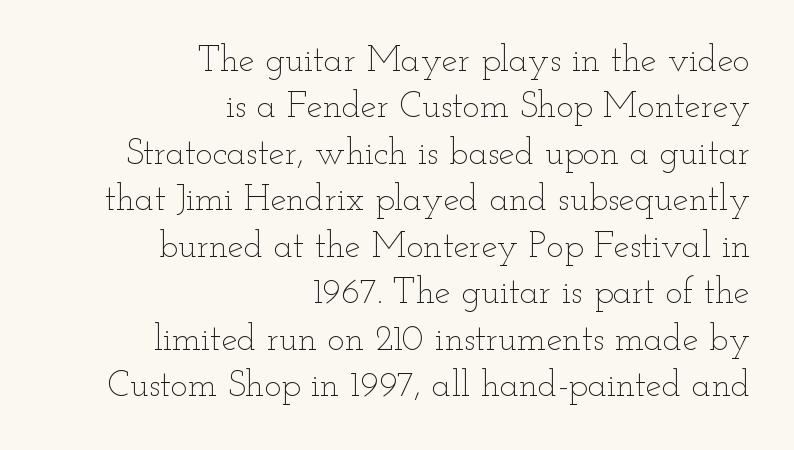
The image shows 36 px thin, wide type, upright; set right-aligned, normal line spacing (1.29x), normal letter spacing, not underlined; low stroke contrast and a small x-height.
